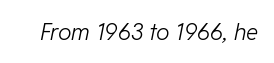
Q: Is the text bold? A: No.
Q: Is the text italic (slanted)? A: Yes, it leans right by about 11 degrees.
Q: Is the text underlined? A: No.
Q: Is the spacing between letters normal or unusually wide? A: Normal.
